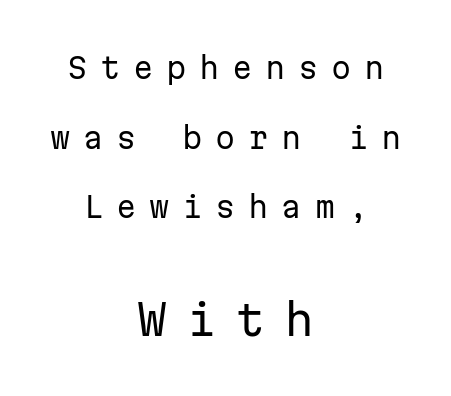
The image shows 43 px regular-weight sans-serif type, upright, monospaced; set centered, loose line spacing (2.4x), unusually wide letter spacing (+0.44 em), not underlined; the second (bottom) block is 1.48x larger; low stroke contrast and a medium x-height.
